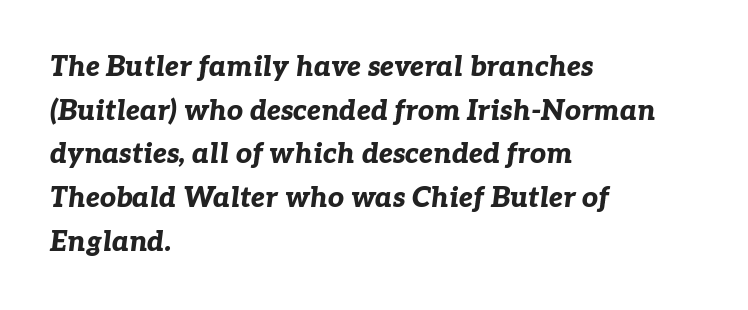
{"italic": "yes", "lean": "right", "slant_degrees": 7, "bold": "yes", "weight": "bold", "width": "normal", "stroke_contrast": "low", "x_height": "medium", "monospaced": "no", "underline": "no", "align": "left", "line_spacing": "normal", "line_spacing_ratio": 1.56, "letter_spacing": "normal", "letter_spacing_em": 0.0, "glyph_px": 28}
